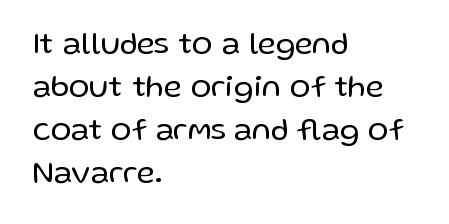
Q: Is the text bold? A: No.
Q: Is the text italic (slanted)? A: No, it is upright.
Q: Is the typeface a serif or a sans-serif typeface? A: Sans-serif.
Q: Is the text underlined? A: No.
Q: How is the paragraph aligned? A: Left-aligned.
Q: Is the spacing between letters normal or unusually wide? A: Normal.
Q: Is the spacing between lines tight, normal or loose? A: Normal.
Q: Width (condensed, normal, or wide)? A: Normal.
Q: Stroke contrast? A: Low.
Q: x-height? A: Medium.
Q: Monospaced? A: No.
